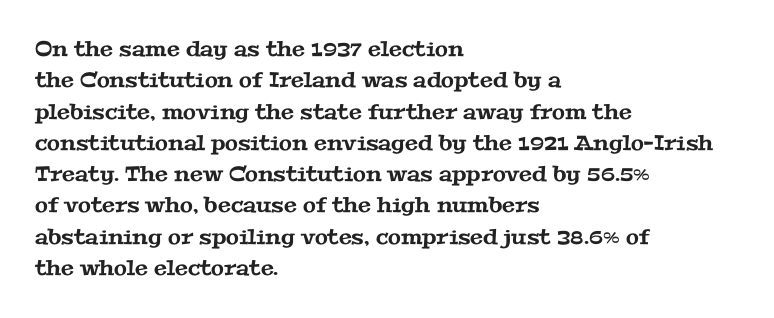
These lines keep a tight, regular rhythm from letter to letter. The rendering anchors every line to the left-hand side. Leading: standard. Clear beneath every line of the passage.
